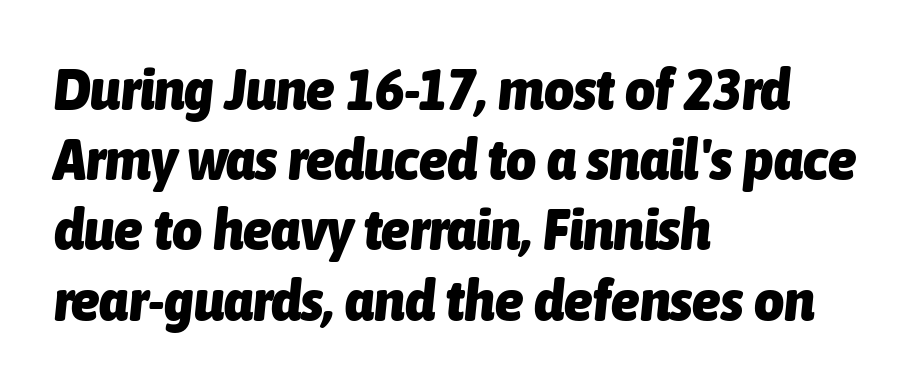
Q: Is the text bold? A: Yes.
Q: Is the text italic (slanted)? A: Yes, it leans right by about 6 degrees.
Q: Is the text underlined? A: No.
Q: How is the paragraph aligned? A: Left-aligned.
Q: Is the spacing between letters normal or unusually wide? A: Normal.
Q: Width (condensed, normal, or wide)? A: Condensed.
Q: Stroke contrast? A: Low.
Q: x-height? A: Medium.
Q: Monospaced? A: No.
